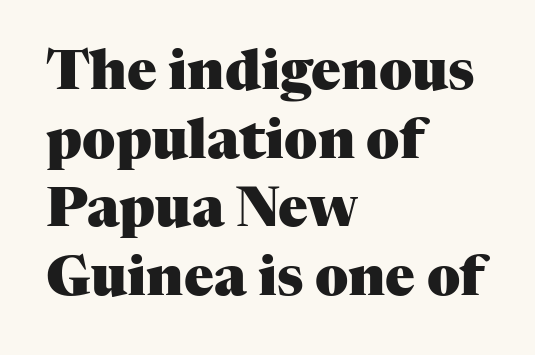
{"serif": "yes", "italic": "no", "bold": "yes", "weight": "heavy", "width": "normal", "stroke_contrast": "medium", "x_height": "medium", "monospaced": "no", "underline": "no", "align": "left", "line_spacing": "normal", "line_spacing_ratio": 1.25, "letter_spacing": "normal", "letter_spacing_em": 0.0, "glyph_px": 55}
